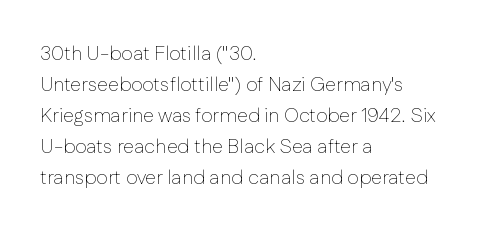
{"italic": "no", "bold": "no", "underline": "no", "align": "left", "line_spacing": "normal", "line_spacing_ratio": 1.55, "letter_spacing": "normal", "letter_spacing_em": 0.0, "glyph_px": 20}
